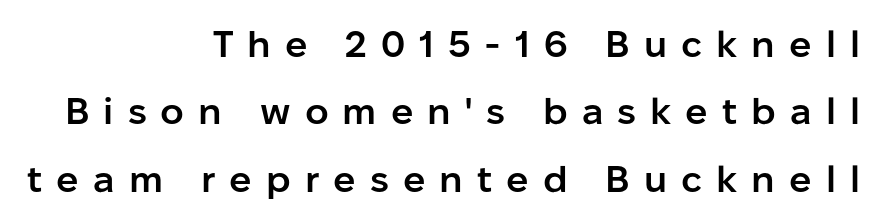
{"serif": "no", "italic": "no", "bold": "semi", "weight": "semibold", "width": "normal", "stroke_contrast": "low", "x_height": "medium", "monospaced": "no", "underline": "no", "align": "right", "line_spacing_ratio": 1.82, "letter_spacing": "wide", "letter_spacing_em": 0.38, "glyph_px": 37}
